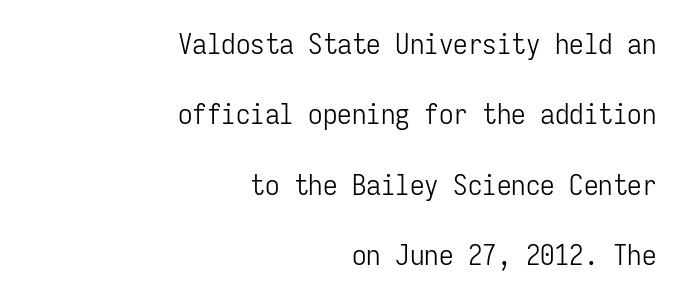
Here the designer chose a console-style face with uniform glyph widths. Between one letter and the next there's only the usual sliver of space. Every row of glyphs terminates at an identical x-position on the right. Each row of text sits above clean, open space. Regarding leading, the lines here are spaced well apart.
